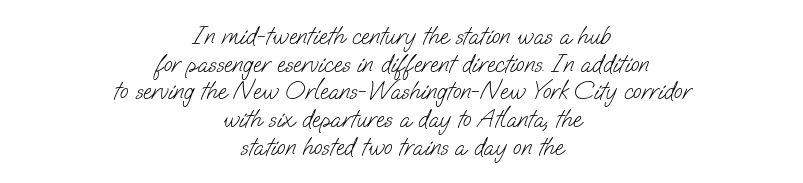
Q: Is the text bold? A: No.
Q: Is the text underlined? A: No.
Q: How is the paragraph aligned? A: Centered.
Q: Is the spacing between letters normal or unusually wide? A: Normal.
Q: Is the spacing between lines tight, normal or loose? A: Tight.
